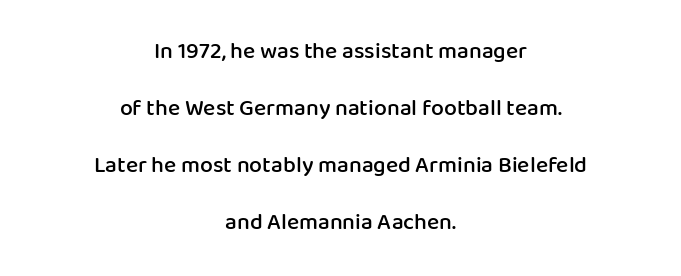
The image shows 23 px text type, upright; set centered, loose line spacing (2.48x), normal letter spacing, not underlined.
